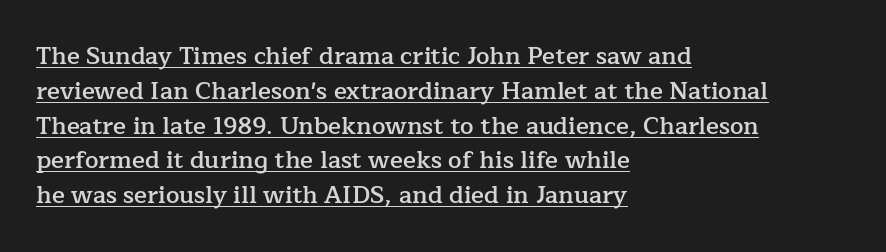
{"italic": "no", "bold": "semi", "underline": "yes", "align": "left", "line_spacing": "normal", "line_spacing_ratio": 1.45, "letter_spacing": "normal", "letter_spacing_em": 0.0, "glyph_px": 24}
